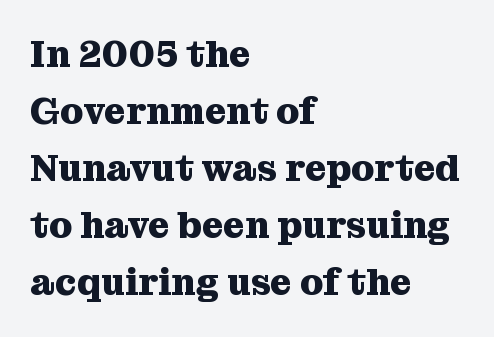
{"serif": "yes", "italic": "no", "bold": "yes", "weight": "heavy", "width": "normal", "stroke_contrast": "medium", "x_height": "medium", "monospaced": "no", "underline": "no", "align": "left", "line_spacing": "normal", "line_spacing_ratio": 1.54, "letter_spacing": "normal", "letter_spacing_em": 0.0, "glyph_px": 37}
